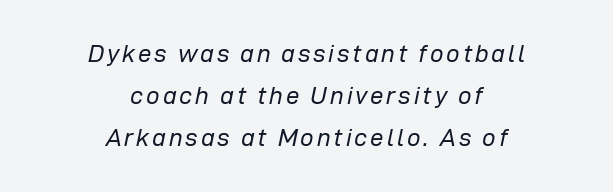
Q: Is the text bold? A: No.
Q: Is the text italic (slanted)? A: Yes, it leans right by about 12 degrees.
Q: Is the text underlined? A: No.
Q: How is the paragraph aligned? A: Centered.
